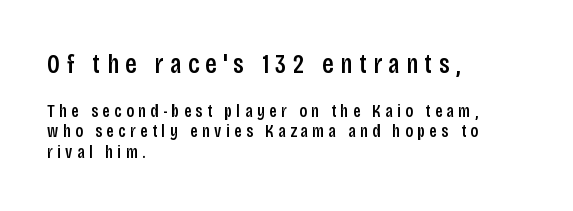
{"italic": "no", "bold": "semi", "underline": "no", "align": "left", "line_spacing": "tight", "line_spacing_ratio": 1.15, "letter_spacing": "wide", "letter_spacing_em": 0.24, "larger_block": "first", "size_ratio": 1.5, "glyph_px": 27}
